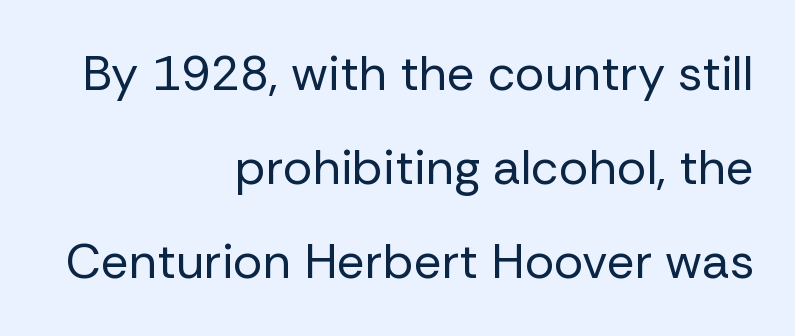
Q: Is the text bold? A: No.
Q: Is the text italic (slanted)? A: No, it is upright.
Q: Is the typeface a serif or a sans-serif typeface? A: Sans-serif.
Q: Is the text underlined? A: No.
Q: How is the paragraph aligned? A: Right-aligned.
Q: Is the spacing between letters normal or unusually wide? A: Normal.
Q: Is the spacing between lines tight, normal or loose? A: Loose.
Q: Width (condensed, normal, or wide)? A: Normal.
Q: Stroke contrast? A: Low.
Q: x-height? A: Medium.
Q: Monospaced? A: No.
